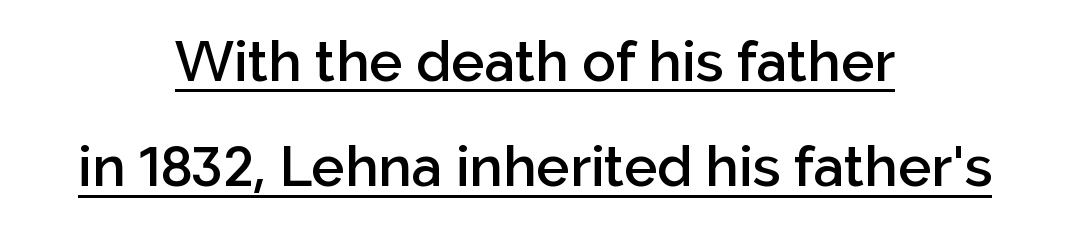
Q: Is the text bold? A: Semi-bold.
Q: Is the text italic (slanted)? A: No, it is upright.
Q: Is the typeface a serif or a sans-serif typeface? A: Sans-serif.
Q: Is the text underlined? A: Yes.
Q: How is the paragraph aligned? A: Centered.
Q: Is the spacing between letters normal or unusually wide? A: Normal.
Q: Width (condensed, normal, or wide)? A: Normal.
Q: Stroke contrast? A: Low.
Q: x-height? A: Medium.
Q: Monospaced? A: No.
